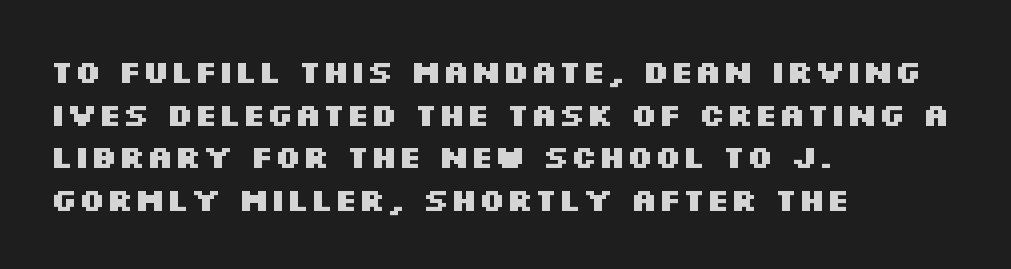
Q: Is the text bold? A: Yes.
Q: Is the text italic (slanted)? A: No, it is upright.
Q: Is the typeface a serif or a sans-serif typeface? A: Sans-serif.
Q: Is the text underlined? A: No.
Q: How is the paragraph aligned? A: Left-aligned.
Q: Is the spacing between letters normal or unusually wide? A: Normal.
Q: Is the spacing between lines tight, normal or loose? A: Normal.
Q: Width (condensed, normal, or wide)? A: Wide.
Q: Stroke contrast? A: Medium.
Q: x-height? A: Large.
Q: Monospaced? A: No.
